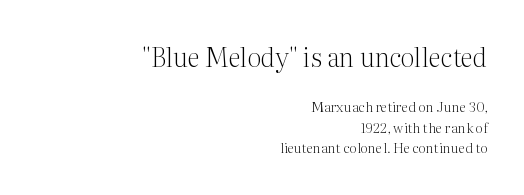
The image shows 26 px text type, upright; set right-aligned, normal line spacing (1.47x), normal letter spacing, not underlined; the first (top) block is 1.86x larger.
